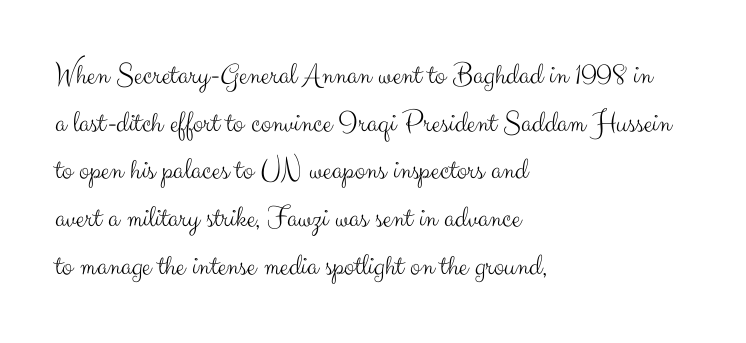
The image shows 31 px light sans-serif type; set left-aligned, normal line spacing (1.54x), normal letter spacing, not underlined; medium stroke contrast and a small x-height.
